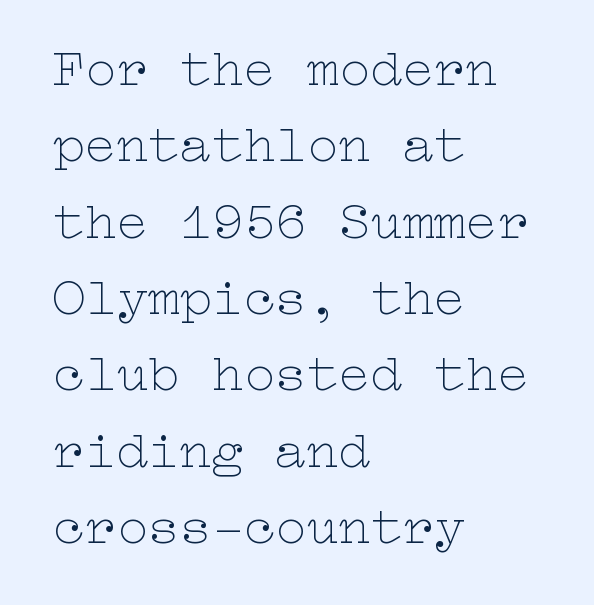
The image shows 53 px thin, wide type, upright; set left-aligned, normal line spacing (1.44x), normal letter spacing, not underlined; low stroke contrast and a medium x-height.
